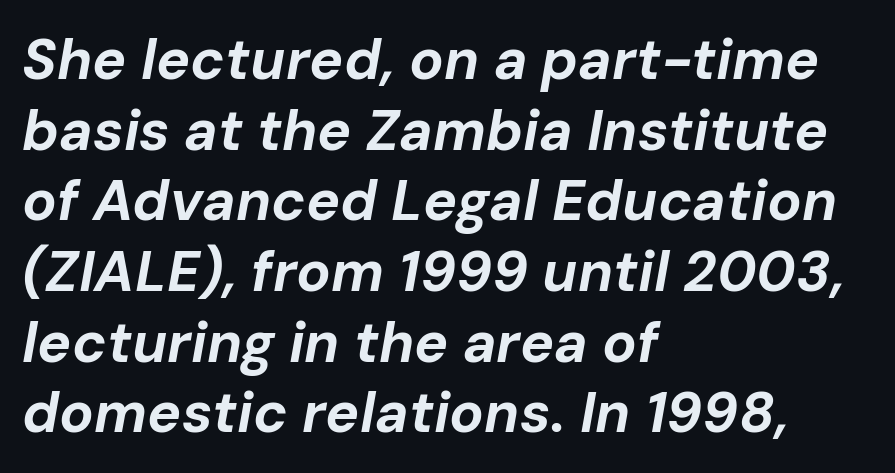
Q: Is the text bold? A: Yes.
Q: Is the text italic (slanted)? A: Yes, it leans right by about 10 degrees.
Q: Is the text underlined? A: No.
Q: How is the paragraph aligned? A: Left-aligned.
Q: Is the spacing between letters normal or unusually wide? A: Normal.
Q: Width (condensed, normal, or wide)? A: Normal.
Q: Stroke contrast? A: Low.
Q: x-height? A: Medium.
Q: Monospaced? A: No.
